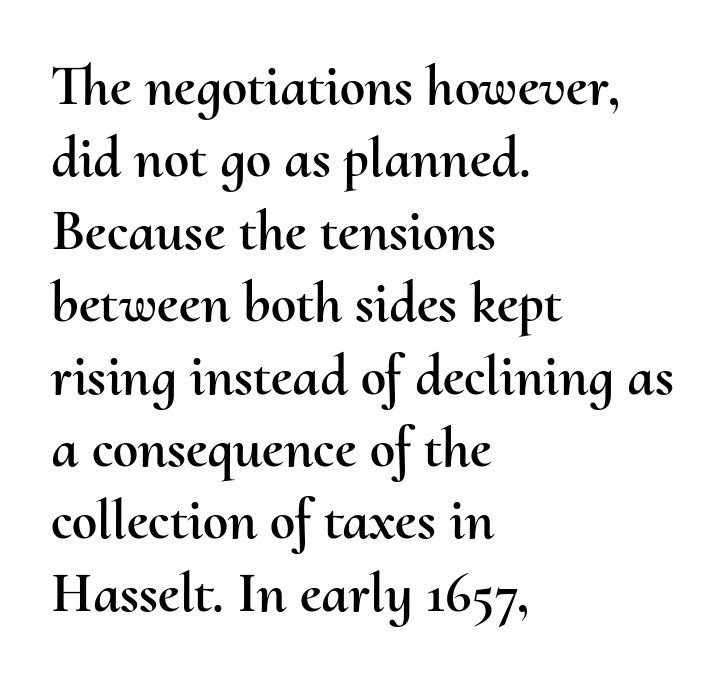
Tracking here is standard; glyphs follow each other at the usual distance. Horizontal alignment here is leftward, the default for most running prose. Character widths vary here, with narrow letters taking less room than wide ones. These lines were composed using upright roman letters.
